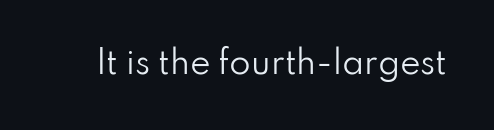
The image shows 31 px regular-weight sans-serif type, upright; set normal letter spacing, not underlined; low stroke contrast and a small x-height.
